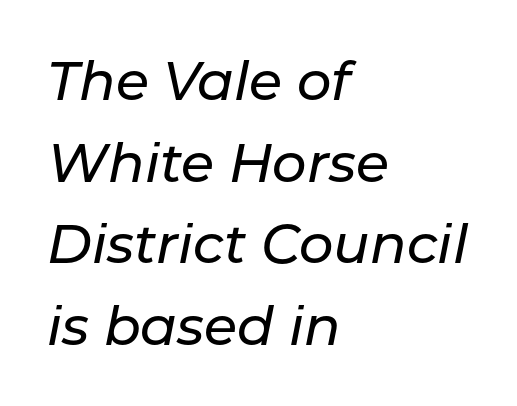
The image shows 54 px text type, italic (leaning right); set left-aligned, normal line spacing (1.51x), normal letter spacing, not underlined; low stroke contrast and a medium x-height.
